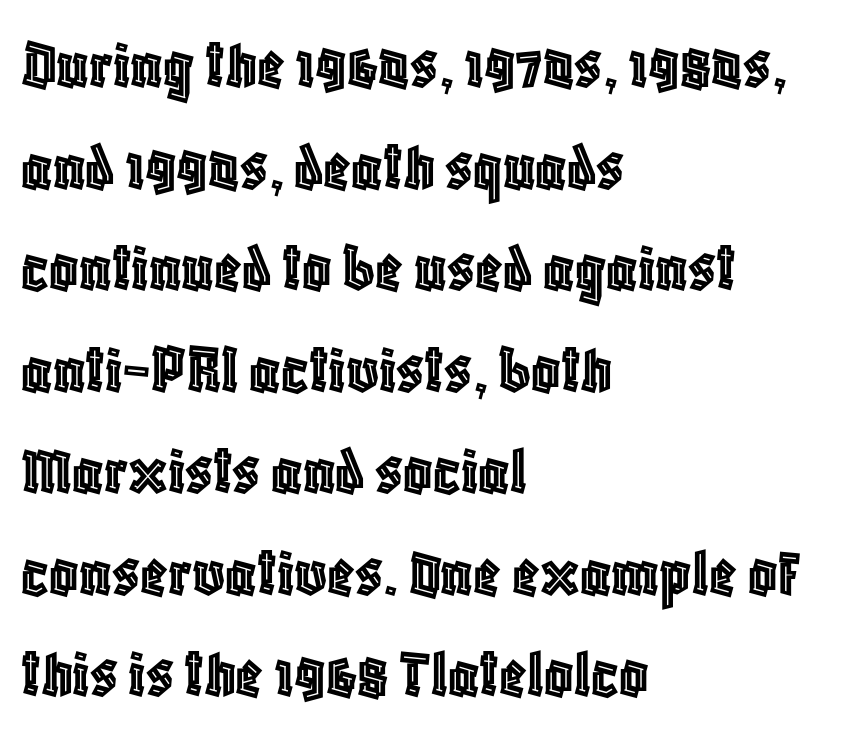
Q: Is the text italic (slanted)? A: No, it is upright.
Q: Is the text underlined? A: No.
Q: How is the paragraph aligned? A: Left-aligned.
Q: Is the spacing between letters normal or unusually wide? A: Normal.
Q: Is the spacing between lines tight, normal or loose? A: Normal.
Q: Width (condensed, normal, or wide)? A: Condensed.
Q: x-height? A: Large.
Q: Monospaced? A: No.
